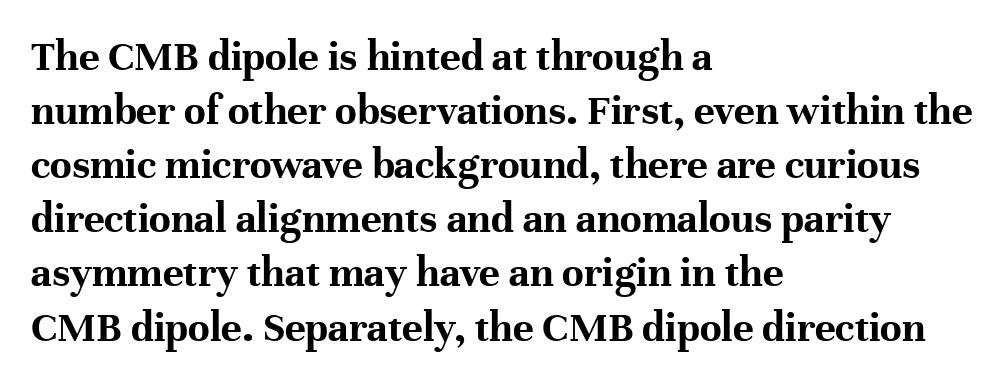
Q: Is the text bold? A: Yes.
Q: Is the text italic (slanted)? A: No, it is upright.
Q: Is the typeface a serif or a sans-serif typeface? A: Serif.
Q: Is the text underlined? A: No.
Q: How is the paragraph aligned? A: Left-aligned.
Q: Is the spacing between letters normal or unusually wide? A: Normal.
Q: Width (condensed, normal, or wide)? A: Normal.
Q: Stroke contrast? A: High.
Q: x-height? A: Medium.
Q: Monospaced? A: No.
